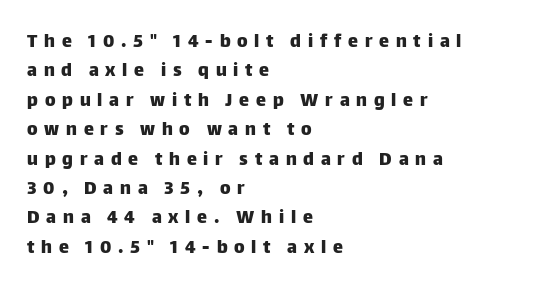
Q: Is the text italic (slanted)? A: No, it is upright.
Q: Is the text underlined? A: No.
Q: How is the paragraph aligned? A: Left-aligned.
Q: Is the spacing between letters normal or unusually wide? A: Unusually wide.
Q: Is the spacing between lines tight, normal or loose? A: Normal.
